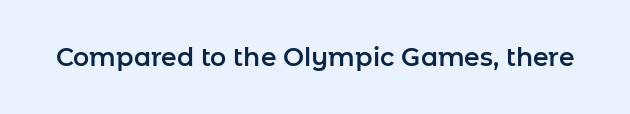
The image shows 25 px text type, upright; set normal letter spacing, not underlined.
